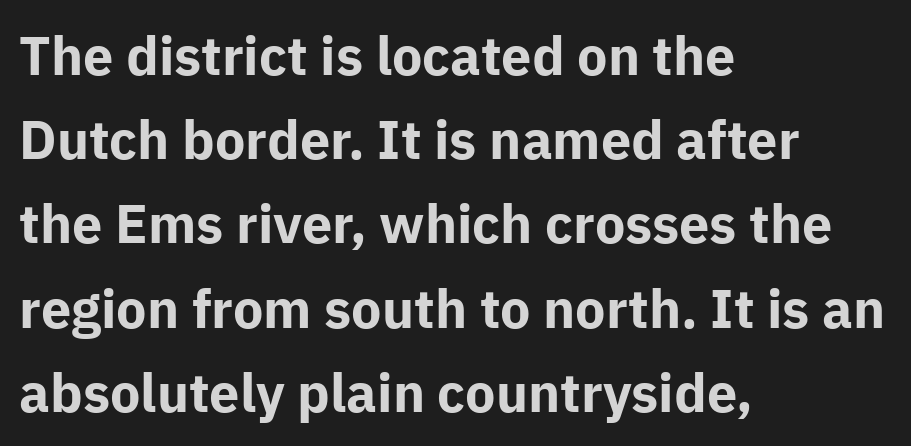
The image shows 54 px bold sans-serif type, upright; set left-aligned, normal line spacing (1.56x), normal letter spacing, not underlined; low stroke contrast and a medium x-height.
